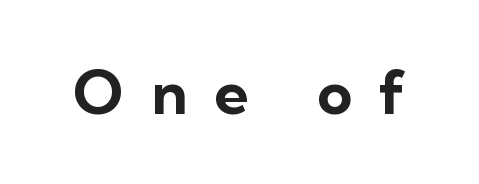
Q: Is the text bold? A: Yes.
Q: Is the text italic (slanted)? A: No, it is upright.
Q: Is the typeface a serif or a sans-serif typeface? A: Sans-serif.
Q: Is the text underlined? A: No.
Q: Is the spacing between letters normal or unusually wide? A: Unusually wide.
Q: Width (condensed, normal, or wide)? A: Normal.
Q: Stroke contrast? A: Low.
Q: x-height? A: Medium.
Q: Monospaced? A: No.
